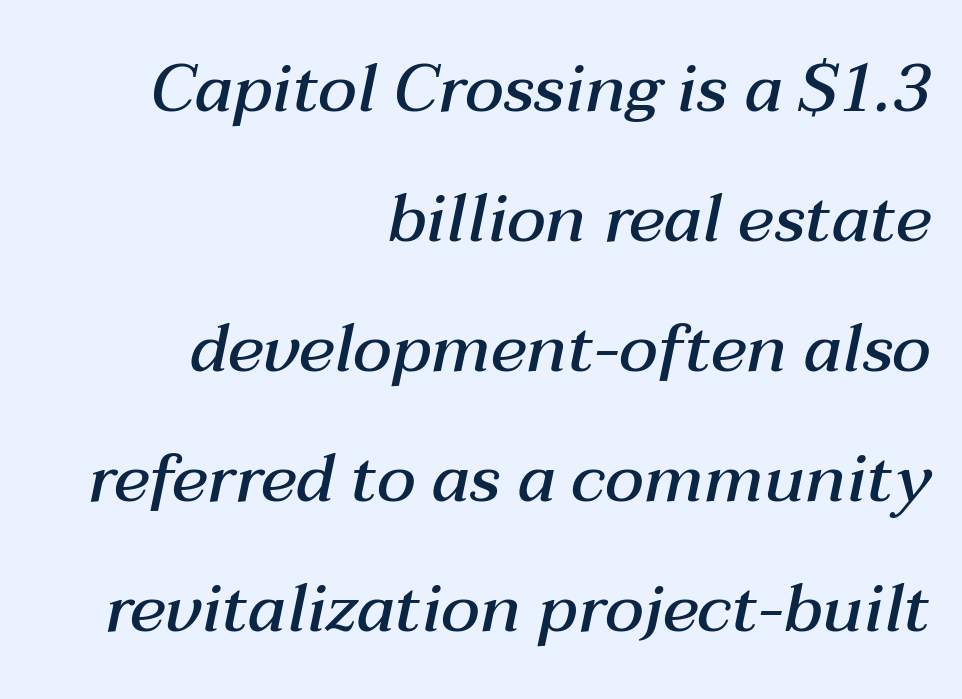
Q: Is the text bold? A: Semi-bold.
Q: Is the text italic (slanted)? A: Yes, it leans right by about 12 degrees.
Q: Is the text underlined? A: No.
Q: How is the paragraph aligned? A: Right-aligned.
Q: Is the spacing between letters normal or unusually wide? A: Normal.
Q: Is the spacing between lines tight, normal or loose? A: Loose.
Q: Width (condensed, normal, or wide)? A: Normal.
Q: Stroke contrast? A: Medium.
Q: x-height? A: Medium.
Q: Monospaced? A: No.
